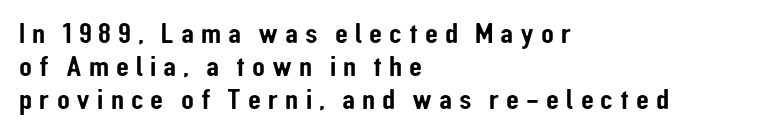
The image shows 30 px condensed sans-serif type, upright; set left-aligned, tight line spacing (1.1x), unusually wide letter spacing (+0.23 em), not underlined; low stroke contrast and a medium x-height.
